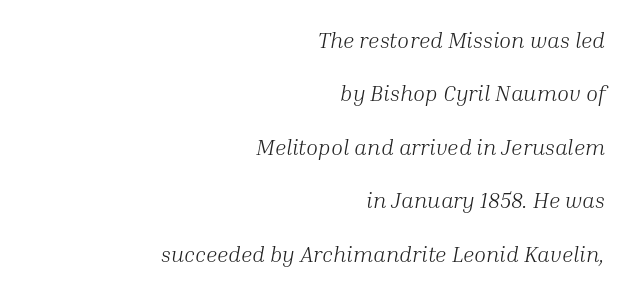
Q: Is the text bold? A: No.
Q: Is the text italic (slanted)? A: Yes, it leans right by about 10 degrees.
Q: Is the text underlined? A: No.
Q: How is the paragraph aligned? A: Right-aligned.
Q: Is the spacing between letters normal or unusually wide? A: Normal.
Q: Is the spacing between lines tight, normal or loose? A: Loose.
